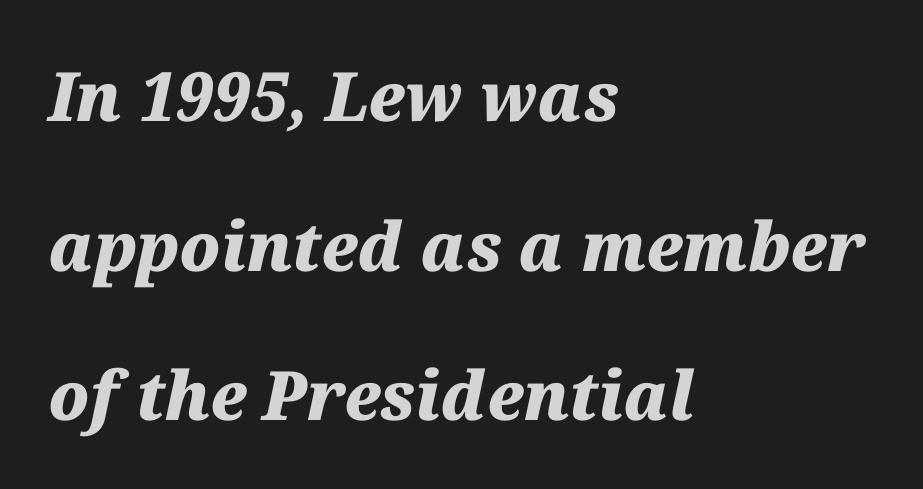
Q: Is the text bold? A: Yes.
Q: Is the text italic (slanted)? A: Yes, it leans right by about 12 degrees.
Q: Is the text underlined? A: No.
Q: How is the paragraph aligned? A: Left-aligned.
Q: Is the spacing between letters normal or unusually wide? A: Normal.
Q: Is the spacing between lines tight, normal or loose? A: Loose.
Q: Width (condensed, normal, or wide)? A: Normal.
Q: Stroke contrast? A: Medium.
Q: x-height? A: Medium.
Q: Monospaced? A: No.
